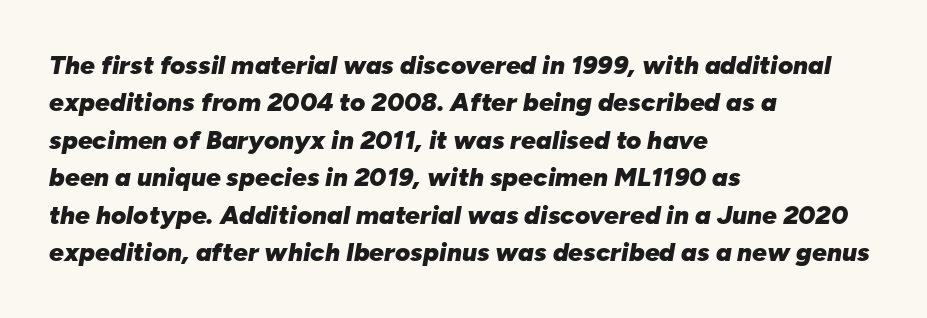
The lines are quadded left. This sample keeps an unexceptional amount of space between lines. The passage shown is emphatically bold. Honestly, there is no underline to notice here at all. The rendering keeps characters at their native spacing.
